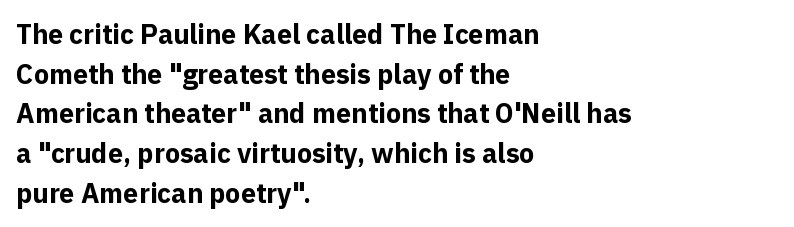
The glyphs are unaccompanied by any horizontal stroke below them. The characters look thick and weighty, a clear bold. Horizontally, the lines are justified to the leading edge only. Successive baselines arrive at the customary interval. Ordinary non-slanted type is in use.
